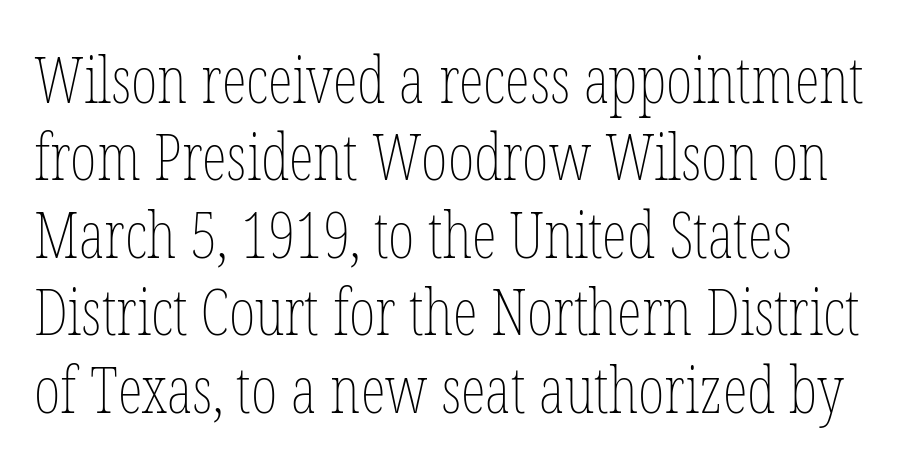
Q: Is the text bold? A: No.
Q: Is the text italic (slanted)? A: No, it is upright.
Q: Is the text underlined? A: No.
Q: How is the paragraph aligned? A: Left-aligned.
Q: Is the spacing between letters normal or unusually wide? A: Normal.
Q: Width (condensed, normal, or wide)? A: Condensed.
Q: Stroke contrast? A: Low.
Q: x-height? A: Medium.
Q: Monospaced? A: No.
